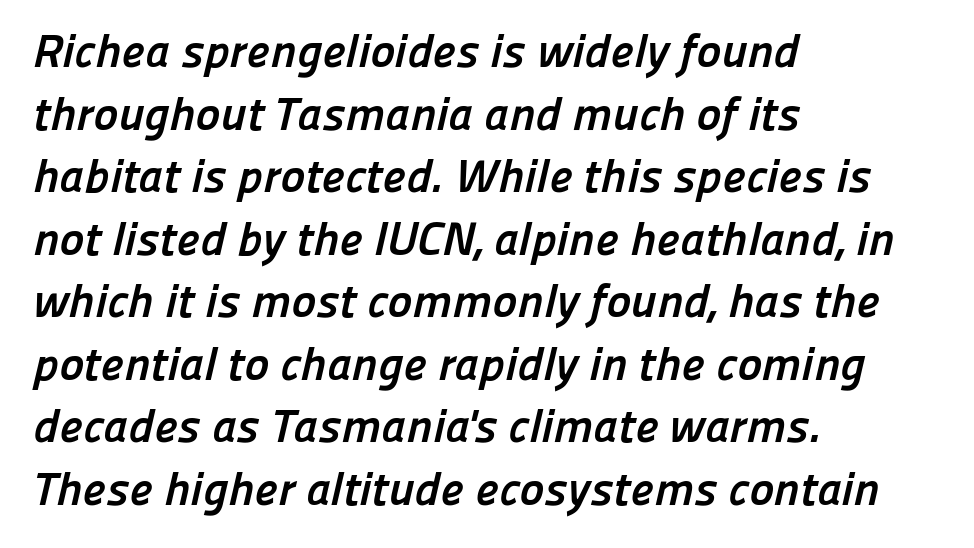
Q: Is the text bold? A: Yes.
Q: Is the typeface a serif or a sans-serif typeface? A: Sans-serif.
Q: Is the text underlined? A: No.
Q: How is the paragraph aligned? A: Left-aligned.
Q: Is the spacing between letters normal or unusually wide? A: Normal.
Q: Is the spacing between lines tight, normal or loose? A: Normal.
Q: Width (condensed, normal, or wide)? A: Normal.
Q: Stroke contrast? A: Low.
Q: x-height? A: Medium.
Q: Monospaced? A: No.
